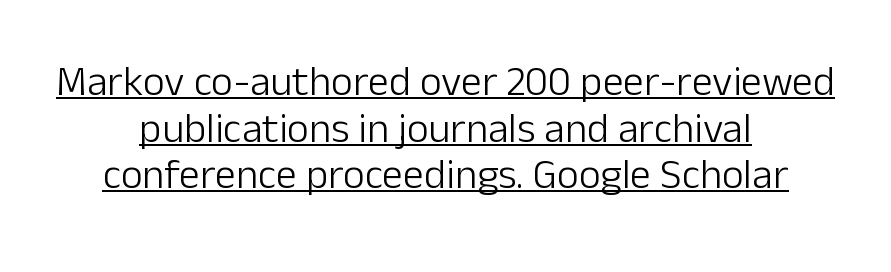
The image shows 42 px light sans-serif type, upright; set centered, tight line spacing (1.11x), normal letter spacing, underlined; low stroke contrast and a medium x-height.
